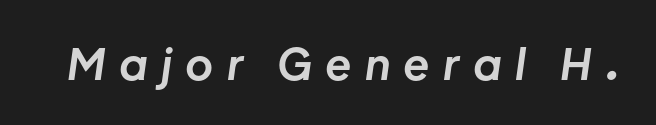
Strokes here are thick enough to call this a true bold. The letters advance in unequal steps, a hallmark of proportional type. Look at the tracking — it's clearly loosened, letters drifting apart. Slant detected: the letters are inclined.
